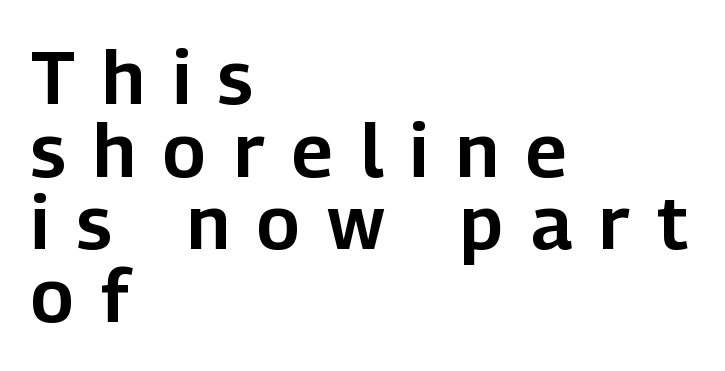
Q: Is the text italic (slanted)? A: No, it is upright.
Q: Is the typeface a serif or a sans-serif typeface? A: Sans-serif.
Q: Is the text underlined? A: No.
Q: How is the paragraph aligned? A: Left-aligned.
Q: Is the spacing between letters normal or unusually wide? A: Unusually wide.
Q: Is the spacing between lines tight, normal or loose? A: Tight.
Q: Width (condensed, normal, or wide)? A: Normal.
Q: Stroke contrast? A: Low.
Q: x-height? A: Medium.
Q: Monospaced? A: No.
